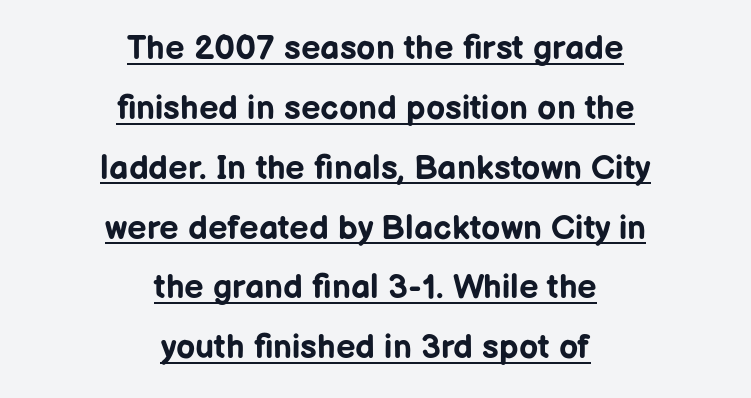
{"serif": "no", "italic": "no", "bold": "yes", "weight": "bold", "width": "normal", "stroke_contrast": "low", "x_height": "medium", "monospaced": "no", "underline": "yes", "align": "center", "line_spacing_ratio": 1.76, "letter_spacing": "normal", "letter_spacing_em": 0.0, "glyph_px": 34}
